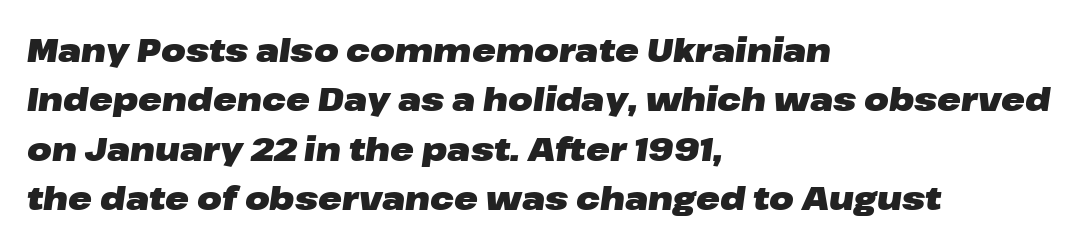
The image shows 32 px heavy, wide type, italic (leaning right); set left-aligned, normal line spacing (1.54x), normal letter spacing, not underlined; low stroke contrast and a medium x-height.
